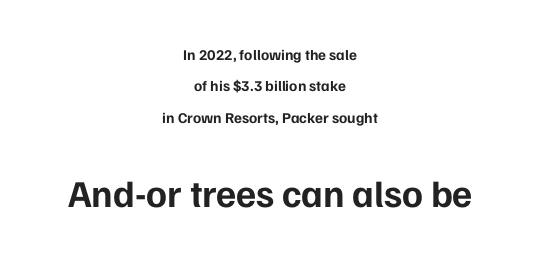
{"serif": "no", "italic": "no", "bold": "yes", "weight": "bold", "width": "normal", "stroke_contrast": "low", "x_height": "medium", "monospaced": "no", "underline": "no", "align": "center", "line_spacing": "loose", "line_spacing_ratio": 2.09, "letter_spacing": "normal", "letter_spacing_em": 0.0, "larger_block": "second", "size_ratio": 2.53, "glyph_px": 38}
